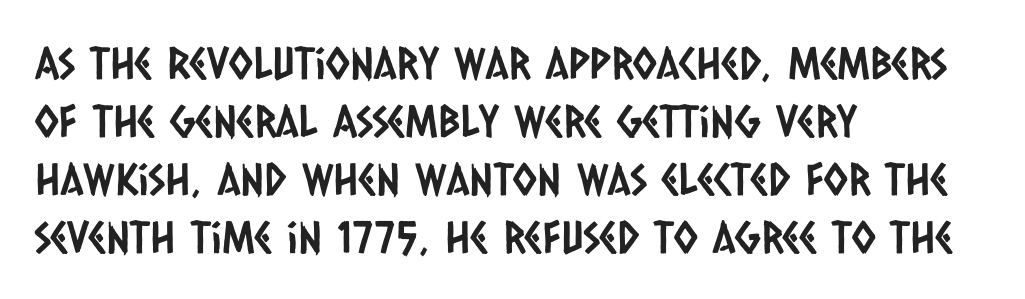
Check the space under the baseline: it is left empty. Line beginnings align vertically; line endings do not. One glance says typical: line gaps are just what's usual. Each letter's strokes conclude bluntly, with no projecting serifs. A typesetter would call this proportional, since set widths differ per character.
